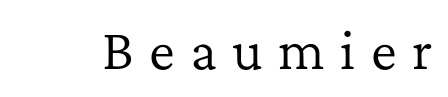
{"serif": "yes", "italic": "no", "bold": "no", "weight": "regular", "width": "normal", "stroke_contrast": "low", "x_height": "medium", "monospaced": "no", "underline": "no", "letter_spacing": "wide", "letter_spacing_em": 0.31, "glyph_px": 49}
